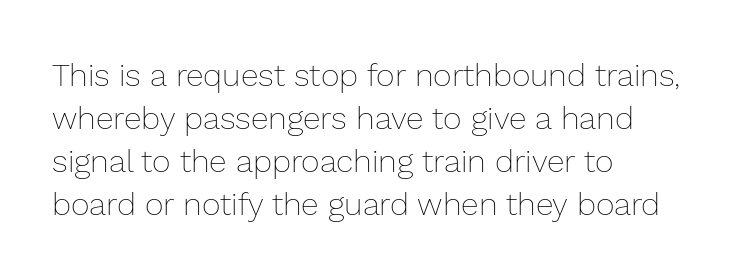
Q: Is the text bold? A: No.
Q: Is the text italic (slanted)? A: No, it is upright.
Q: Is the text underlined? A: No.
Q: How is the paragraph aligned? A: Left-aligned.
Q: Is the spacing between letters normal or unusually wide? A: Normal.
Q: Is the spacing between lines tight, normal or loose? A: Normal.
Q: Width (condensed, normal, or wide)? A: Normal.
Q: Stroke contrast? A: Low.
Q: x-height? A: Medium.
Q: Monospaced? A: No.
